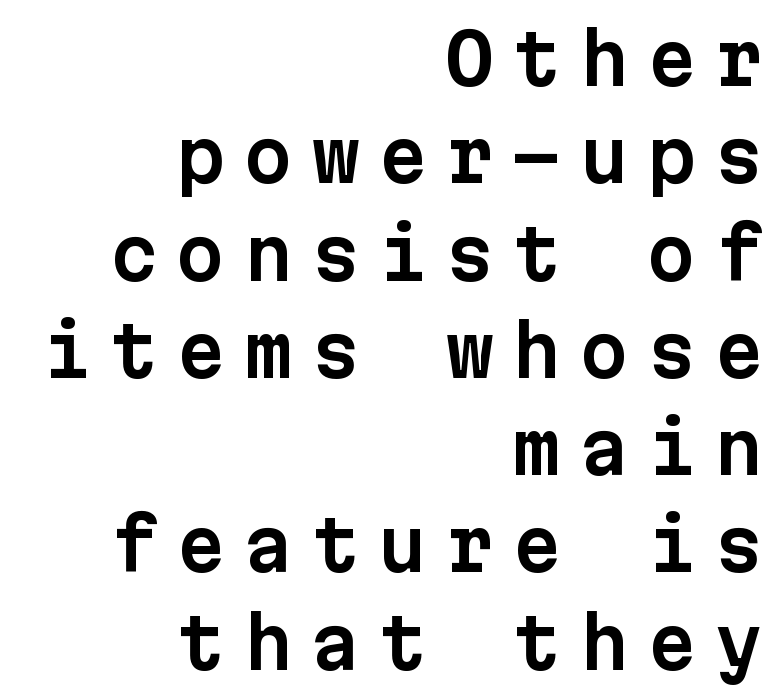
Casual observation: everything's shoved over to the right. These lines are rendered in a fixed-pitch font. Leading: standard. These lines were composed using upright roman letters. The line texture is sparse and dotted thanks to wide tracking.
